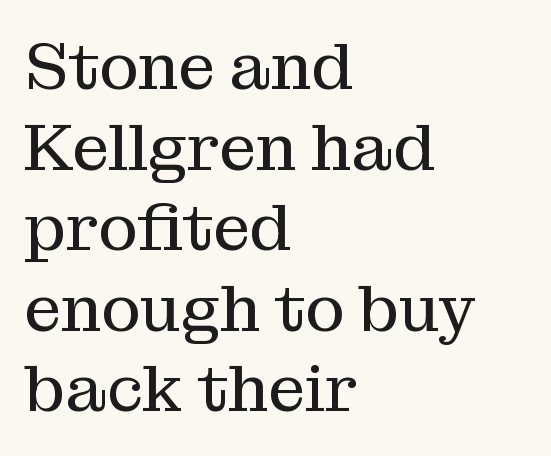
The image shows 66 px regular-weight serif type, upright; set left-aligned, line spacing 1.22x, normal letter spacing, not underlined; medium stroke contrast and a medium x-height.
